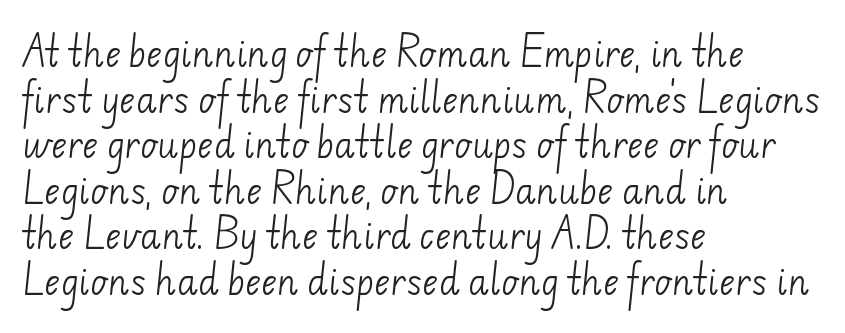
{"serif": "no", "bold": "no", "weight": "light", "width": "normal", "stroke_contrast": "low", "x_height": "small", "monospaced": "no", "underline": "no", "align": "left", "line_spacing": "normal", "line_spacing_ratio": 1.34, "letter_spacing": "normal", "letter_spacing_em": 0.0, "glyph_px": 34}
